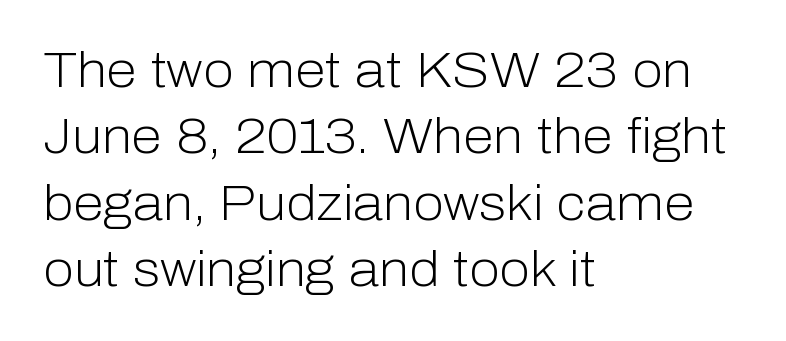
The image shows 50 px light sans-serif type, upright; set left-aligned, normal line spacing (1.33x), normal letter spacing, not underlined; low stroke contrast and a medium x-height.
